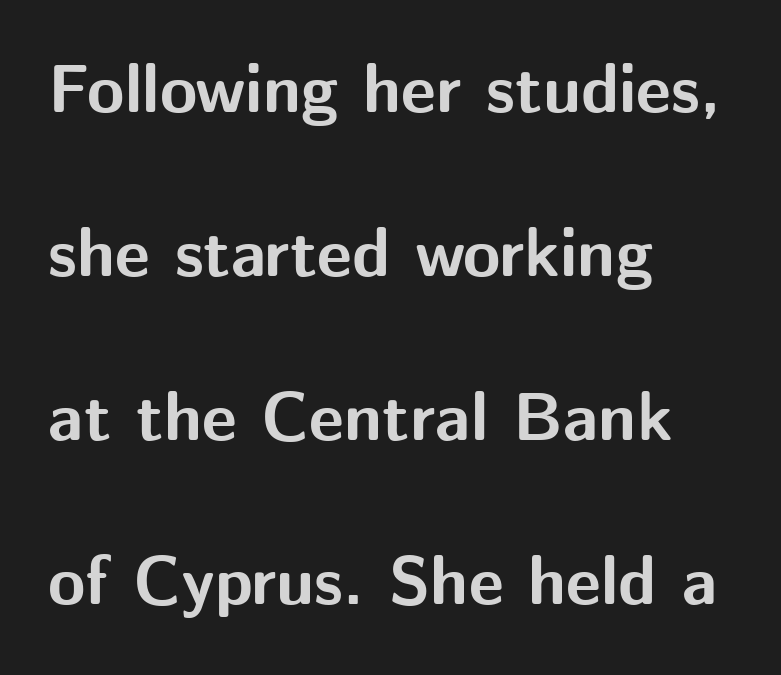
The image shows 68 px bold sans-serif type, upright; set left-aligned, loose line spacing (2.41x), normal letter spacing, not underlined; medium stroke contrast and a medium x-height.
